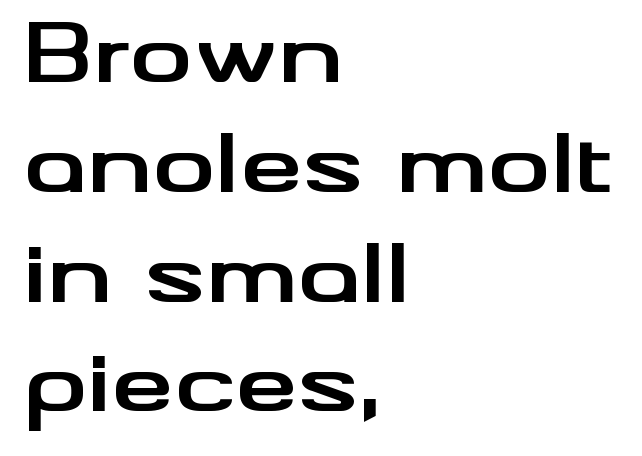
Line spacing here is normal. The passage shown is typed in a proportional face where columns would drift. You can tell from the bare stems that sans-serif type was used. Nobody touched the tracking dial on this one. The foot of each line stays bare and open.
